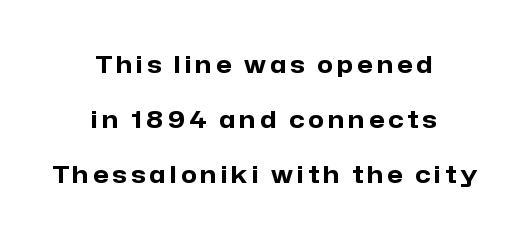
{"italic": "no", "bold": "yes", "underline": "no", "align": "center", "line_spacing": "loose", "line_spacing_ratio": 2.4, "glyph_px": 23}
